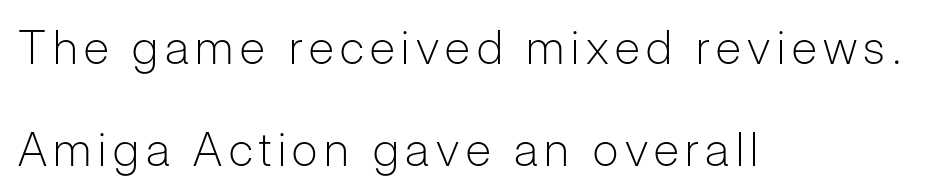
The image shows 47 px light sans-serif type, upright; set left-aligned, loose line spacing (2.16x), not underlined; low stroke contrast and a medium x-height.
